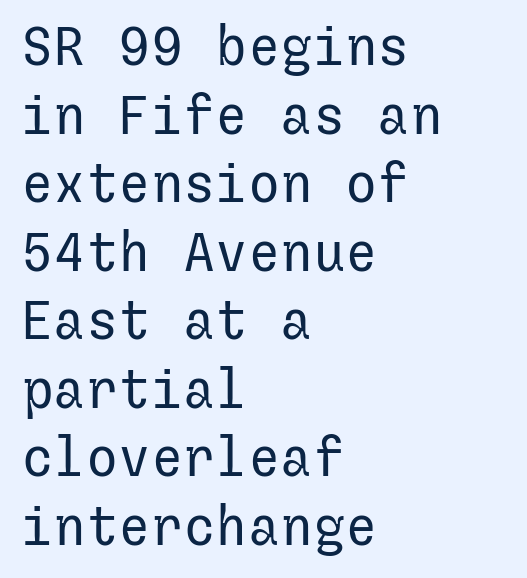
The rendering uses a moderate line-height, typical for paragraphs. This sample uses a sans-serif face. Visually the block forms a straight wall on the left and a jagged coastline on the right. Caption: standard tracking, unaltered. Type without underlining. You can tell it's not italic because the verticals are truly vertical.
